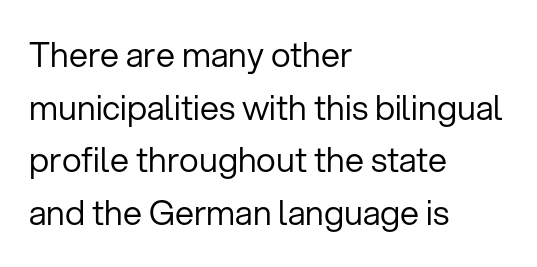
The image shows 34 px regular-weight sans-serif type, upright; set left-aligned, normal line spacing (1.55x), normal letter spacing, not underlined; low stroke contrast and a medium x-height.
